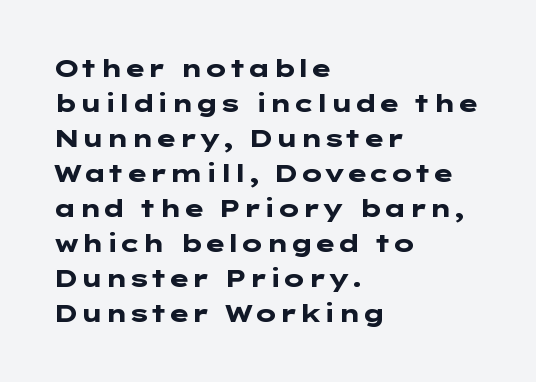
A classic flush-left, rag-right setting is used for this passage. The strokes are fattened all the way to bold. Plain, unruled lines of type. Tracking value appears to be zero — textbook default spacing.
